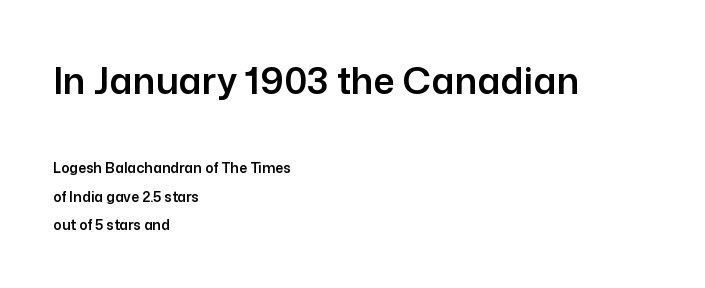
Underline: absent. Caption: multi-line text, flush left, ragged right. Line spacing here is loose. The rendering uses natural spacing where letterforms have individual widths. The composition opens big and finishes small.
